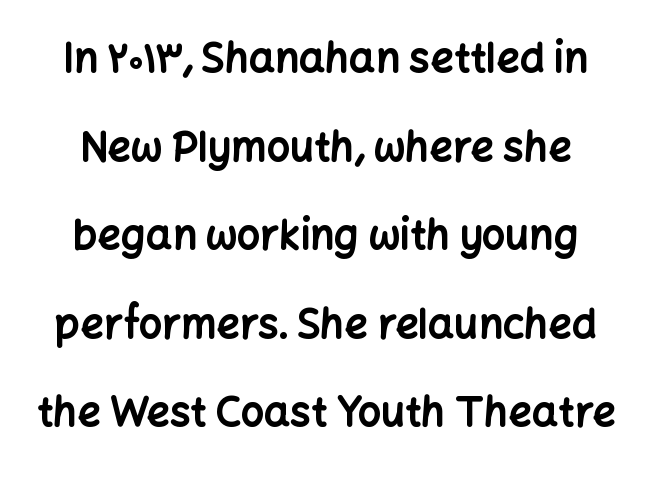
{"serif": "no", "italic": "no", "bold": "yes", "weight": "bold", "width": "normal", "stroke_contrast": "low", "x_height": "medium", "monospaced": "no", "underline": "no", "align": "center", "line_spacing": "loose", "line_spacing_ratio": 2.16, "letter_spacing": "normal", "letter_spacing_em": 0.0, "glyph_px": 41}
